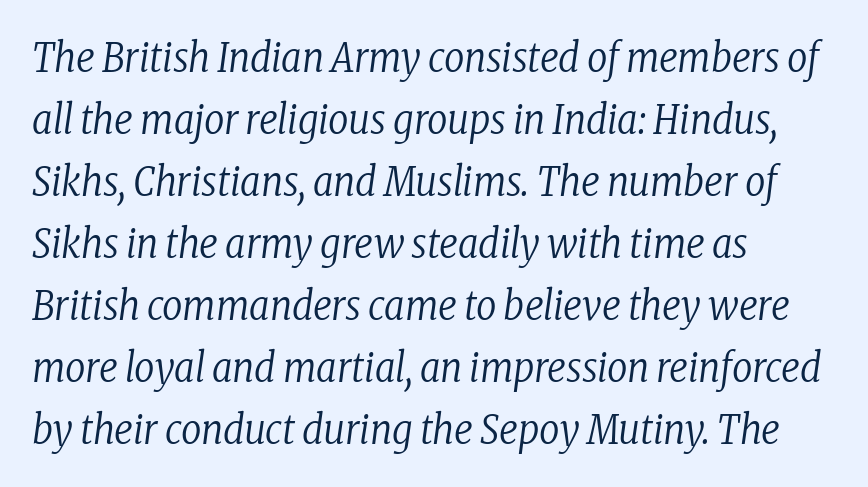
Q: Is the text bold? A: No.
Q: Is the text italic (slanted)? A: Yes, it leans right by about 8 degrees.
Q: Is the typeface a serif or a sans-serif typeface? A: Serif.
Q: Is the text underlined? A: No.
Q: How is the paragraph aligned? A: Left-aligned.
Q: Is the spacing between letters normal or unusually wide? A: Normal.
Q: Is the spacing between lines tight, normal or loose? A: Normal.
Q: Width (condensed, normal, or wide)? A: Condensed.
Q: Stroke contrast? A: Low.
Q: x-height? A: Medium.
Q: Monospaced? A: No.
